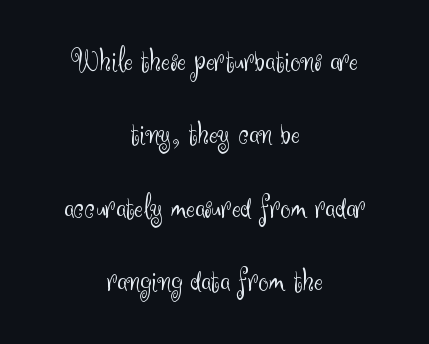
The image shows 33 px light sans-serif type, upright; set centered, loose line spacing (2.22x), normal letter spacing, not underlined; medium stroke contrast and a small x-height.
